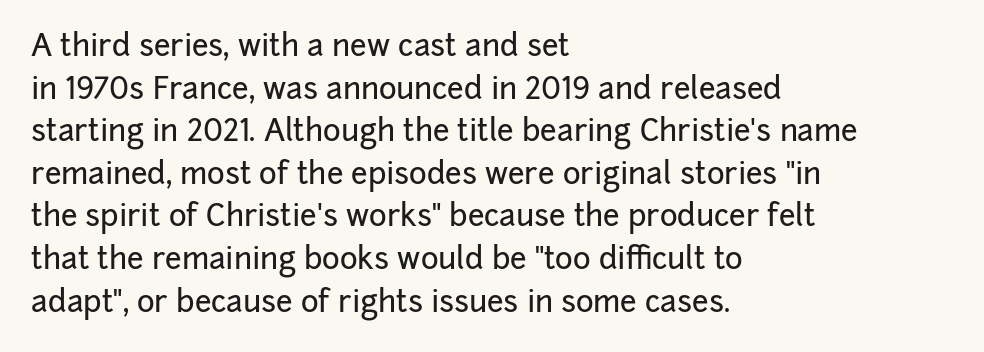
The horizontal fit of the characters is conventional and even. This is roman type, the default non-slanted kind. Note: no serifs on the glyphs. The designer left line spacing at the default. This sample has the flowing, uneven cadence of proportional lettering. Left-aligned paragraph, ragged on the right.
